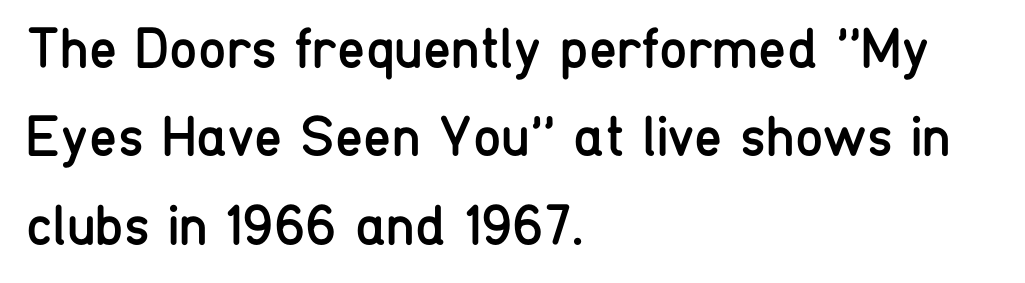
{"serif": "no", "italic": "no", "bold": "no", "weight": "regular", "width": "condensed", "stroke_contrast": "low", "x_height": "medium", "monospaced": "no", "underline": "no", "align": "left", "line_spacing": "normal", "line_spacing_ratio": 1.55, "letter_spacing": "normal", "letter_spacing_em": 0.0, "glyph_px": 57}
